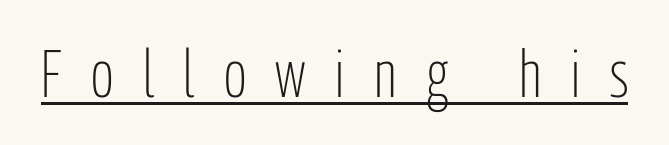
Q: Is the text bold? A: No.
Q: Is the text italic (slanted)? A: No, it is upright.
Q: Is the typeface a serif or a sans-serif typeface? A: Sans-serif.
Q: Is the text underlined? A: Yes.
Q: Is the spacing between letters normal or unusually wide? A: Unusually wide.
Q: Width (condensed, normal, or wide)? A: Condensed.
Q: Stroke contrast? A: Low.
Q: x-height? A: Medium.
Q: Monospaced? A: No.
